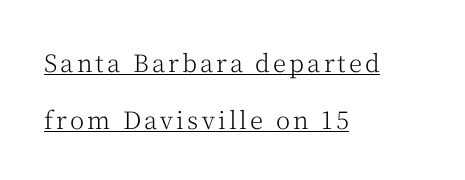
The image shows 24 px text type, upright; set left-aligned, loose line spacing (2.36x), underlined.
